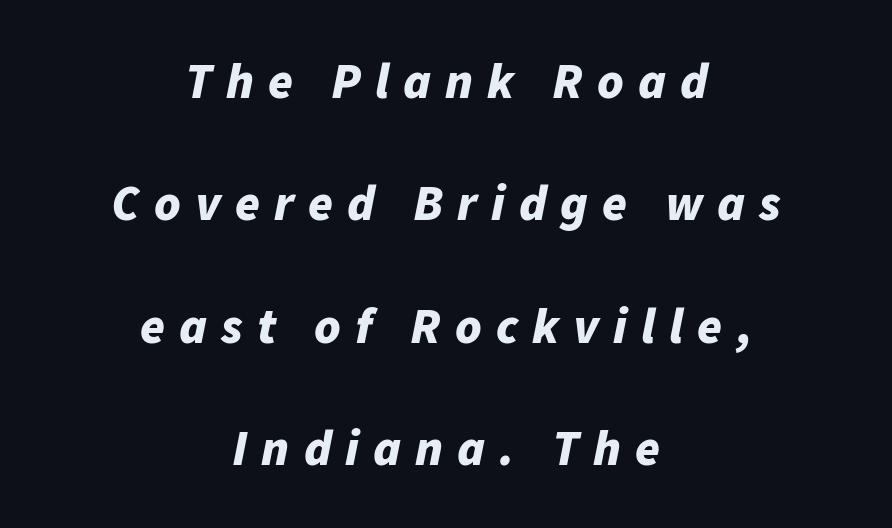
The image shows 50 px bold type, italic (leaning right); set centered, loose line spacing (2.45x), unusually wide letter spacing (+0.28 em), not underlined; low stroke contrast and a medium x-height.
